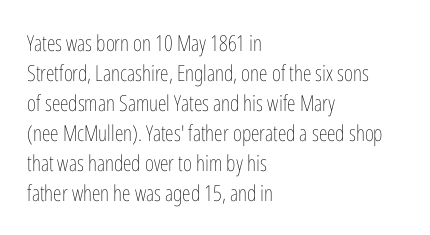
Reading down the column, the eye jumps a familiar distance to each next line. Left-aligned paragraph, ragged on the right. Check under the words: just untouched page. Nope, not italic — everything's standing straight.
